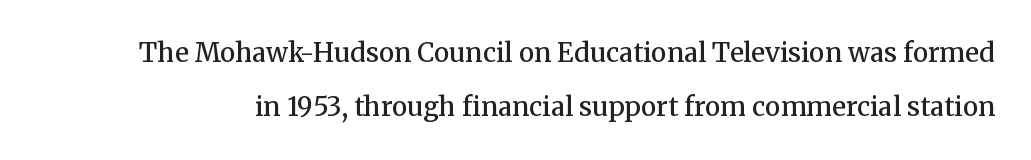
The image shows 26 px text type, upright; set loose line spacing (2.06x), normal letter spacing, not underlined.
